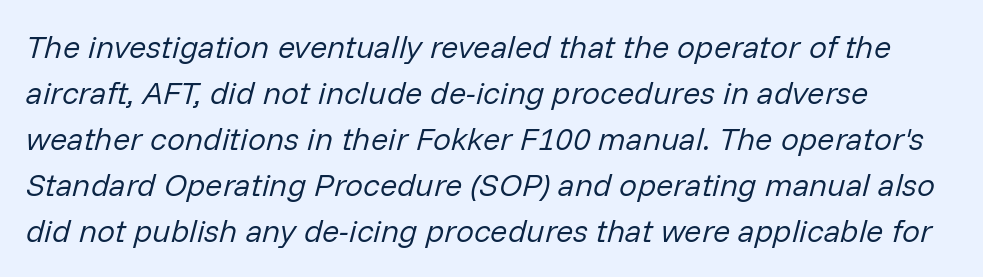
{"italic": "yes", "lean": "right", "slant_degrees": 14, "bold": "no", "weight": "regular", "width": "normal", "stroke_contrast": "low", "x_height": "medium", "monospaced": "no", "underline": "no", "line_spacing": "normal", "line_spacing_ratio": 1.44, "letter_spacing": "normal", "letter_spacing_em": 0.0, "glyph_px": 32}
